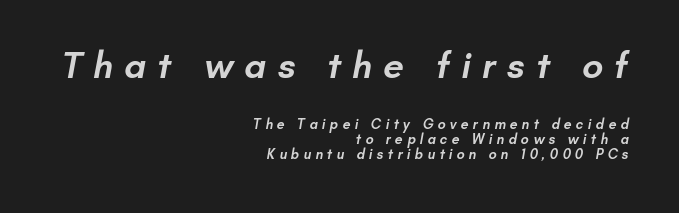
Q: Is the text bold? A: Semi-bold.
Q: Is the typeface a serif or a sans-serif typeface? A: Sans-serif.
Q: Is the text underlined? A: No.
Q: How is the paragraph aligned? A: Right-aligned.
Q: Is the spacing between letters normal or unusually wide? A: Unusually wide.
Q: Is the spacing between lines tight, normal or loose? A: Tight.
Q: Which block of text is set in a larger size, the first (top) or the second (bottom)? A: The first (top) one.
Q: Width (condensed, normal, or wide)? A: Normal.
Q: Stroke contrast? A: Low.
Q: x-height? A: Small.
Q: Monospaced? A: No.
